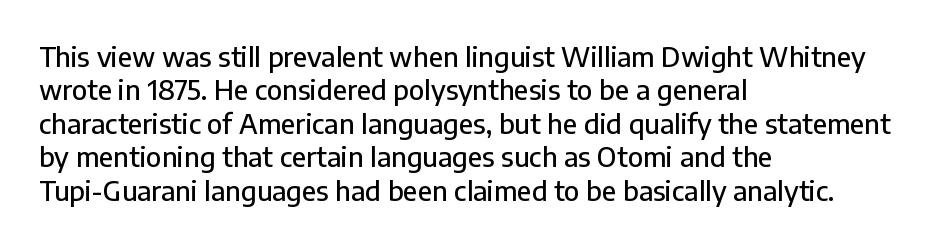
{"italic": "no", "underline": "no", "align": "left", "line_spacing_ratio": 1.24, "letter_spacing": "normal", "letter_spacing_em": 0.0, "glyph_px": 27}
